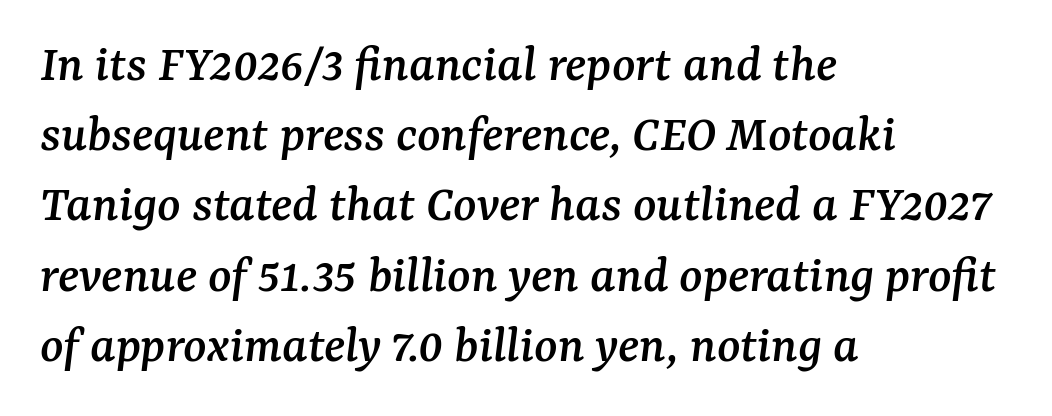
Q: Is the text italic (slanted)? A: Yes, it leans right by about 7 degrees.
Q: Is the typeface a serif or a sans-serif typeface? A: Serif.
Q: Is the text underlined? A: No.
Q: How is the paragraph aligned? A: Left-aligned.
Q: Is the spacing between letters normal or unusually wide? A: Normal.
Q: Is the spacing between lines tight, normal or loose? A: Normal.
Q: Width (condensed, normal, or wide)? A: Normal.
Q: Stroke contrast? A: Medium.
Q: x-height? A: Medium.
Q: Monospaced? A: No.
